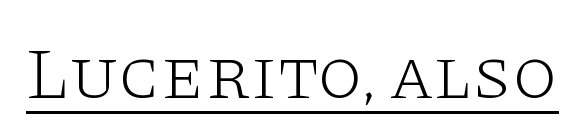
{"serif": "yes", "italic": "no", "bold": "no", "weight": "light", "width": "wide", "stroke_contrast": "low", "x_height": "large", "monospaced": "no", "underline": "yes", "letter_spacing": "normal", "letter_spacing_em": 0.0, "glyph_px": 73}
